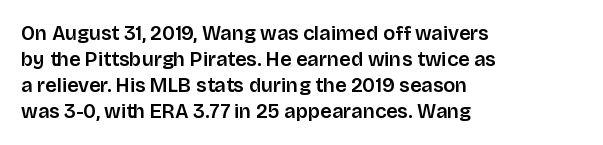
Is there any slant? The stems are plumb. In terms of letterspacing, this is plain default setting. The baseline area is clear. The passage is arranged the way most books set body copy — flush left.
